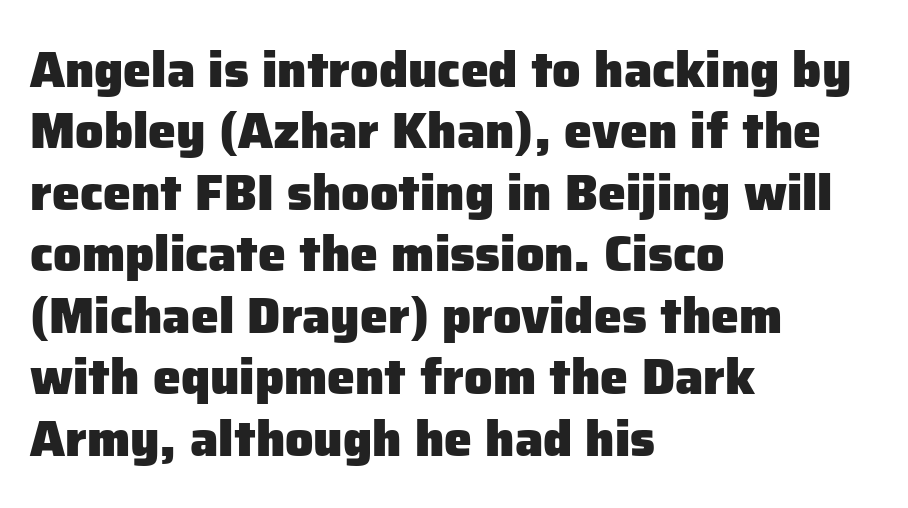
Q: Is the text bold? A: Yes.
Q: Is the text italic (slanted)? A: No, it is upright.
Q: Is the typeface a serif or a sans-serif typeface? A: Sans-serif.
Q: Is the text underlined? A: No.
Q: How is the paragraph aligned? A: Left-aligned.
Q: Is the spacing between letters normal or unusually wide? A: Normal.
Q: Width (condensed, normal, or wide)? A: Normal.
Q: Stroke contrast? A: Low.
Q: x-height? A: Medium.
Q: Monospaced? A: No.
